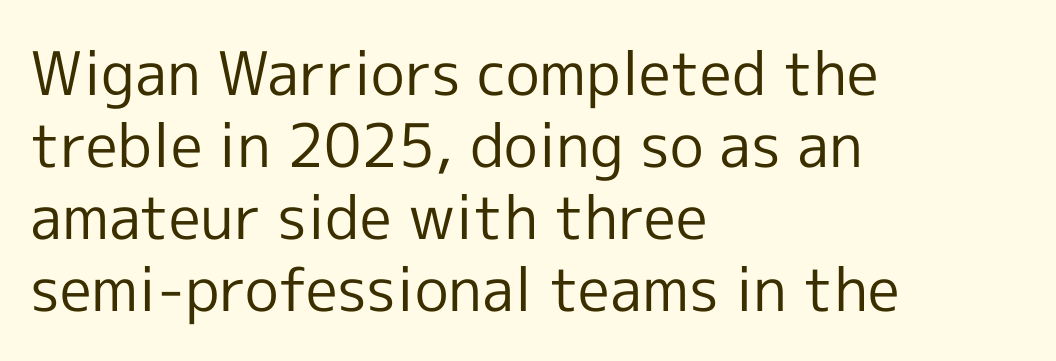
{"serif": "no", "italic": "no", "bold": "no", "weight": "regular", "width": "normal", "x_height": "medium", "monospaced": "no", "underline": "no", "align": "left", "line_spacing_ratio": 1.2, "letter_spacing": "normal", "letter_spacing_em": 0.0, "glyph_px": 60}
